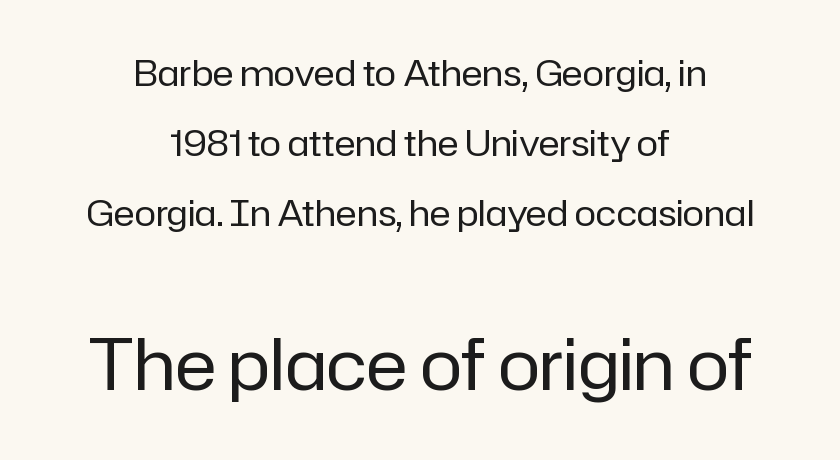
The image shows 71 px regular-weight sans-serif type, upright; set centered, loose line spacing (1.94x), normal letter spacing, not underlined; the second (bottom) block is 1.97x larger; low stroke contrast and a medium x-height.
